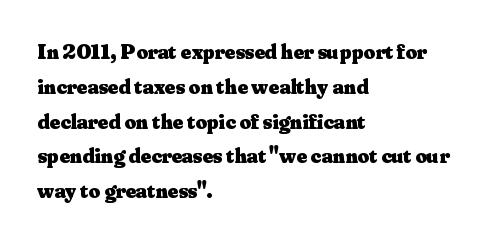
Q: Is the text bold? A: Yes.
Q: Is the text italic (slanted)? A: No, it is upright.
Q: Is the text underlined? A: No.
Q: How is the paragraph aligned? A: Left-aligned.
Q: Is the spacing between letters normal or unusually wide? A: Normal.
Q: Is the spacing between lines tight, normal or loose? A: Normal.
